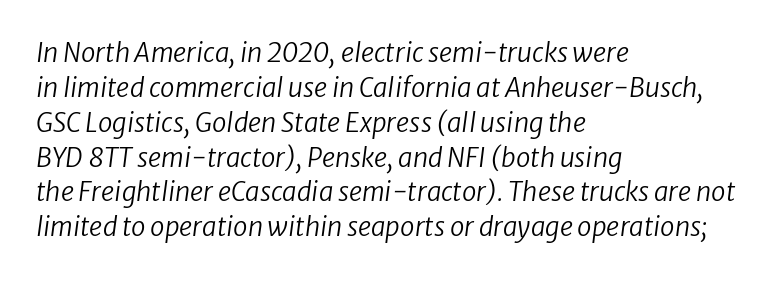
The gap between lines stays unmarked. Words appear dense and cohesive because spacing is normal. Is there much room between lines? A standard amount, neither cramped nor airy. The rag falls on the right side of this text block. Vertical stems look standard width or narrower in stroke.
